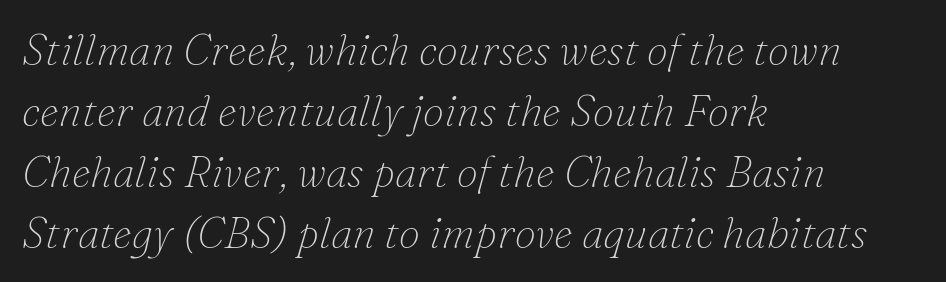
{"serif": "yes", "italic": "yes", "lean": "right", "slant_degrees": 16, "bold": "no", "weight": "thin", "width": "normal", "stroke_contrast": "low", "x_height": "small", "monospaced": "no", "underline": "no", "align": "left", "line_spacing": "normal", "line_spacing_ratio": 1.42, "letter_spacing": "normal", "letter_spacing_em": 0.0, "glyph_px": 43}
